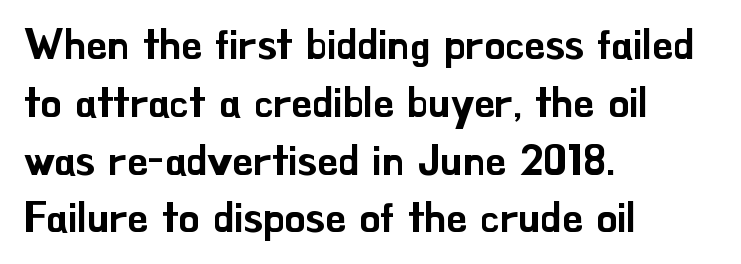
Short and long lines alike share a common starting point at left. Successive baselines arrive at the customary interval. Do the characters align in a grid? No, the font is proportional. Compared with typical body copy, the letter spacing here is the same. Serifs: no, the terminals of the letterforms are clean.
